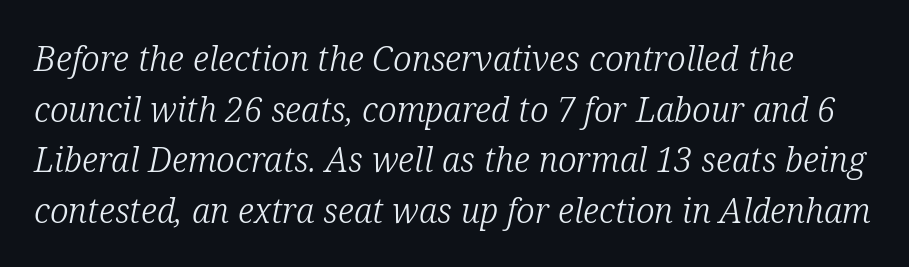
The image shows 34 px light serif type, italic (leaning right); set normal line spacing (1.49x), normal letter spacing, not underlined; low stroke contrast and a medium x-height.
